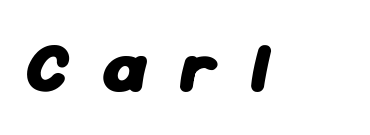
{"italic": "yes", "lean": "right", "slant_degrees": 11, "bold": "yes", "weight": "heavy", "width": "normal", "stroke_contrast": "low", "x_height": "medium", "monospaced": "no", "underline": "no", "align": "left", "letter_spacing": "wide", "letter_spacing_em": 0.46, "glyph_px": 71}
